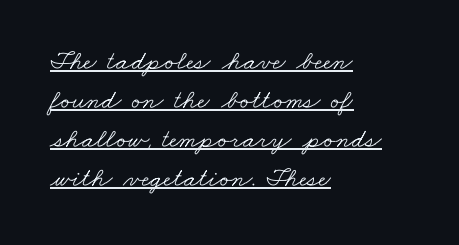
Q: Is the text bold? A: No.
Q: Is the text underlined? A: Yes.
Q: How is the paragraph aligned? A: Left-aligned.
Q: Is the spacing between letters normal or unusually wide? A: Normal.
Q: Is the spacing between lines tight, normal or loose? A: Normal.
